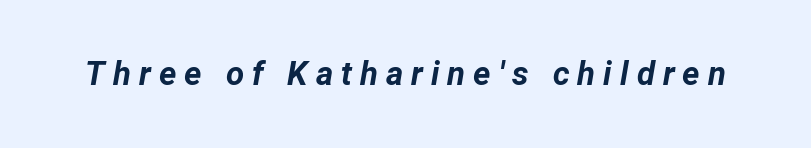
{"italic": "yes", "lean": "right", "slant_degrees": 12, "bold": "yes", "weight": "bold", "width": "normal", "stroke_contrast": "low", "x_height": "medium", "monospaced": "no", "underline": "no", "letter_spacing": "wide", "letter_spacing_em": 0.24, "glyph_px": 33}
